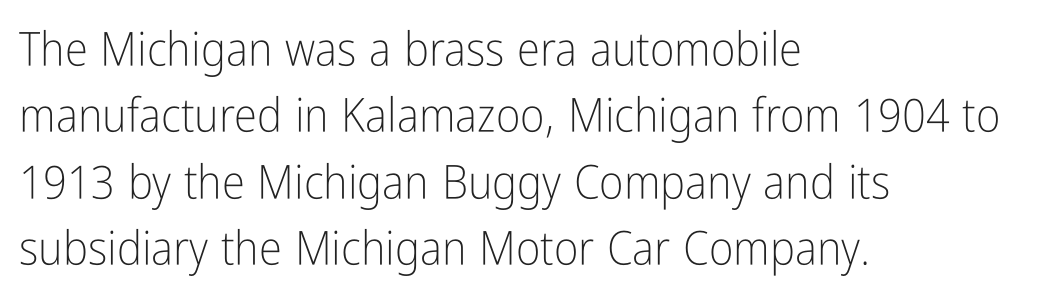
{"serif": "no", "italic": "no", "bold": "no", "weight": "light", "width": "condensed", "stroke_contrast": "low", "x_height": "medium", "monospaced": "no", "underline": "no", "align": "left", "line_spacing": "normal", "line_spacing_ratio": 1.41, "letter_spacing": "normal", "letter_spacing_em": 0.0, "glyph_px": 47}
